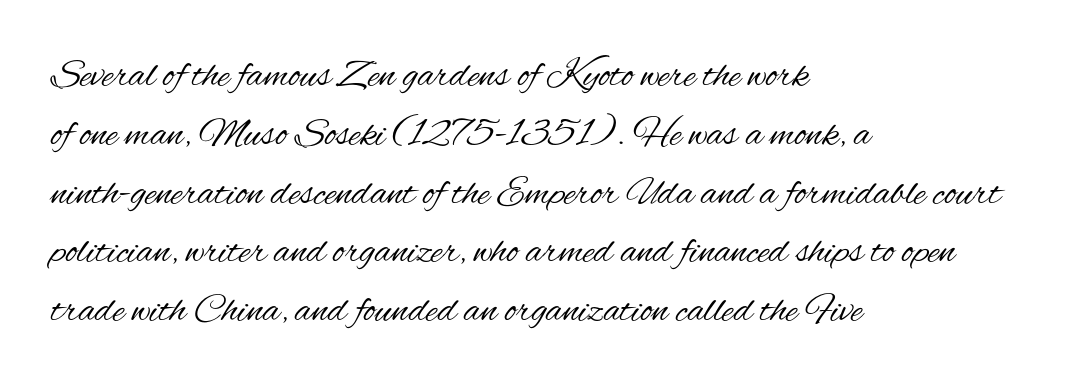
Q: Is the text bold? A: No.
Q: Is the text italic (slanted)? A: Yes.
Q: Is the typeface a serif or a sans-serif typeface? A: Sans-serif.
Q: Is the text underlined? A: No.
Q: How is the paragraph aligned? A: Left-aligned.
Q: Is the spacing between letters normal or unusually wide? A: Normal.
Q: Is the spacing between lines tight, normal or loose? A: Normal.
Q: Width (condensed, normal, or wide)? A: Condensed.
Q: Stroke contrast? A: Medium.
Q: x-height? A: Small.
Q: Monospaced? A: No.
